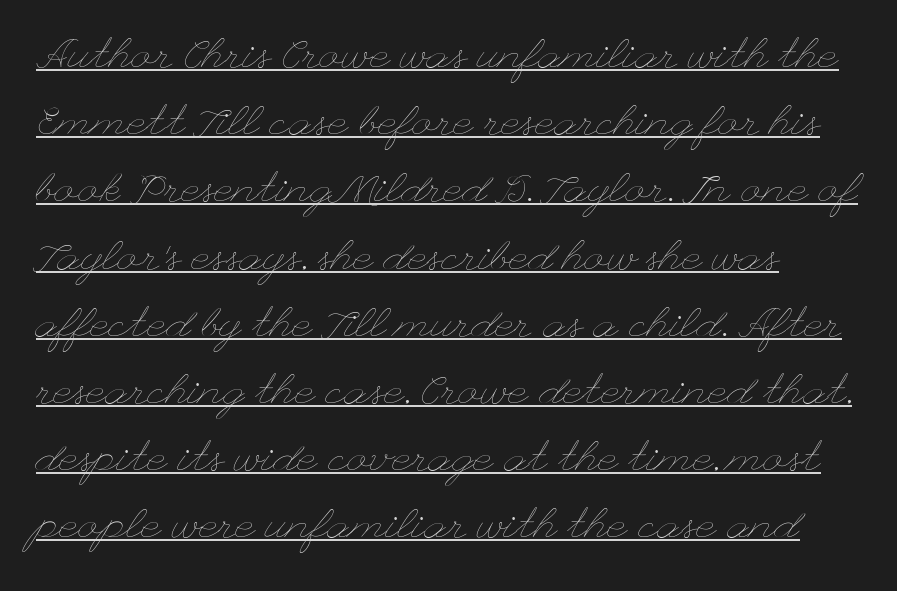
The image shows 42 px thin, wide type; set left-aligned, normal line spacing (1.6x), normal letter spacing, underlined; low stroke contrast and a small x-height.
